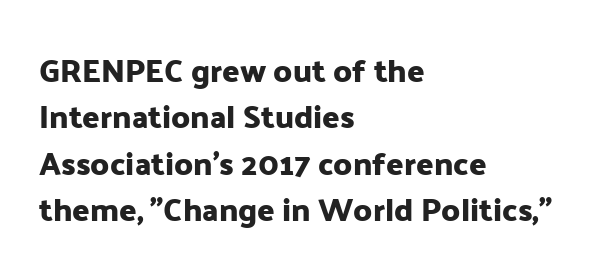
{"serif": "no", "italic": "no", "width": "normal", "stroke_contrast": "low", "x_height": "medium", "monospaced": "no", "underline": "no", "align": "left", "line_spacing": "normal", "line_spacing_ratio": 1.45, "letter_spacing": "normal", "letter_spacing_em": 0.0, "glyph_px": 32}
